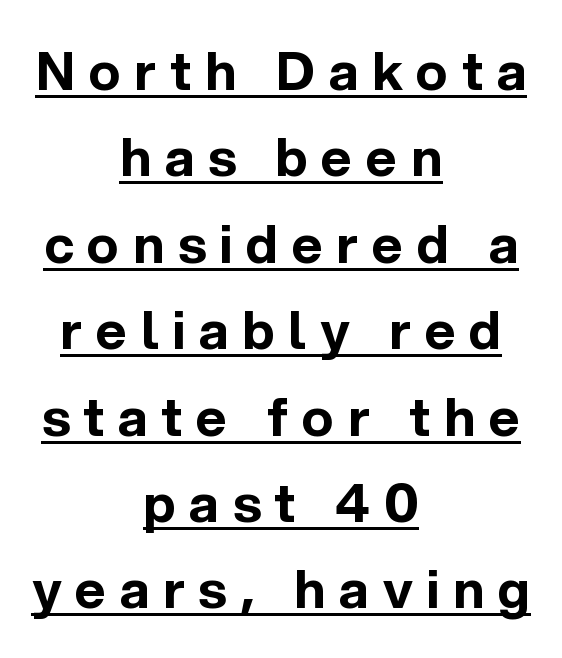
The image shows 53 px bold sans-serif type, upright; set centered, normal line spacing (1.63x), unusually wide letter spacing (+0.26 em), underlined; a medium x-height.
